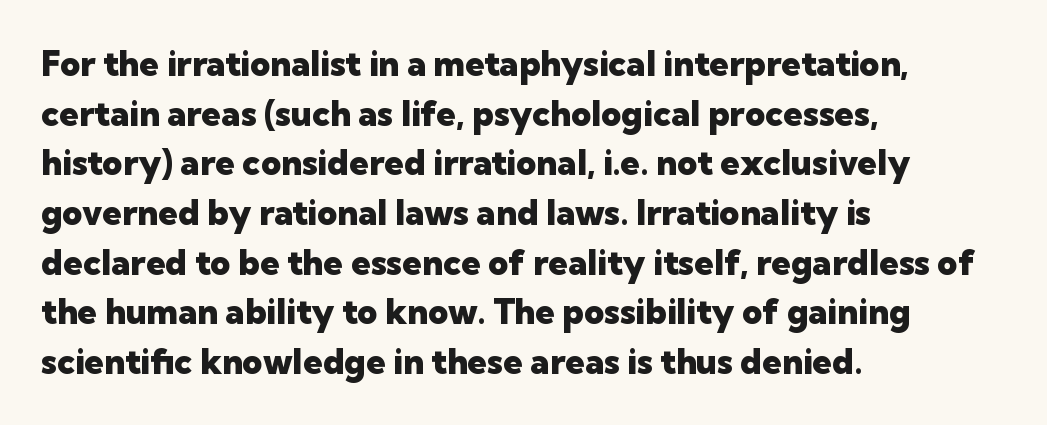
Q: Is the text bold? A: Yes.
Q: Is the text italic (slanted)? A: No, it is upright.
Q: Is the typeface a serif or a sans-serif typeface? A: Sans-serif.
Q: Is the text underlined? A: No.
Q: How is the paragraph aligned? A: Left-aligned.
Q: Is the spacing between letters normal or unusually wide? A: Normal.
Q: Is the spacing between lines tight, normal or loose? A: Normal.
Q: Width (condensed, normal, or wide)? A: Normal.
Q: Stroke contrast? A: Low.
Q: x-height? A: Medium.
Q: Monospaced? A: No.
